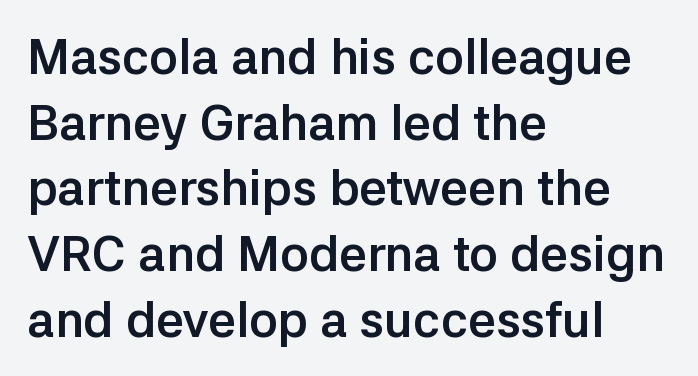
Q: Is the text bold? A: Yes.
Q: Is the text italic (slanted)? A: No, it is upright.
Q: Is the typeface a serif or a sans-serif typeface? A: Sans-serif.
Q: Is the text underlined? A: No.
Q: How is the paragraph aligned? A: Left-aligned.
Q: Is the spacing between letters normal or unusually wide? A: Normal.
Q: Is the spacing between lines tight, normal or loose? A: Normal.
Q: Width (condensed, normal, or wide)? A: Normal.
Q: Stroke contrast? A: Low.
Q: x-height? A: Medium.
Q: Monospaced? A: No.
